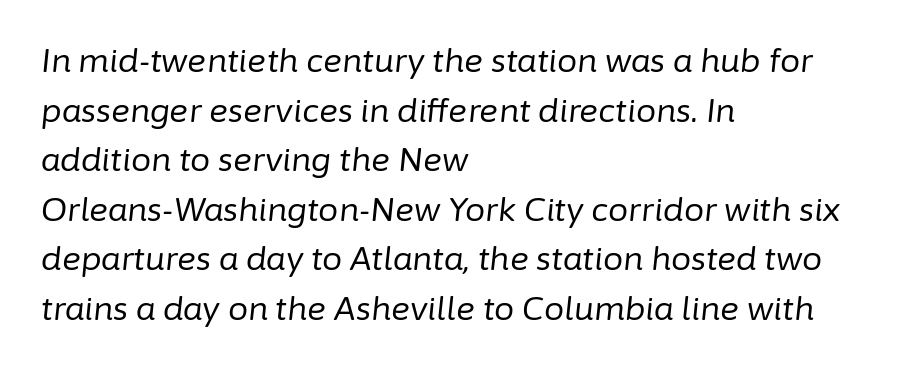
Q: Is the text bold? A: No.
Q: Is the text italic (slanted)? A: Yes, it leans right by about 6 degrees.
Q: Is the text underlined? A: No.
Q: How is the paragraph aligned? A: Left-aligned.
Q: Is the spacing between letters normal or unusually wide? A: Normal.
Q: Is the spacing between lines tight, normal or loose? A: Normal.
Q: Width (condensed, normal, or wide)? A: Normal.
Q: Stroke contrast? A: Low.
Q: x-height? A: Medium.
Q: Monospaced? A: No.
